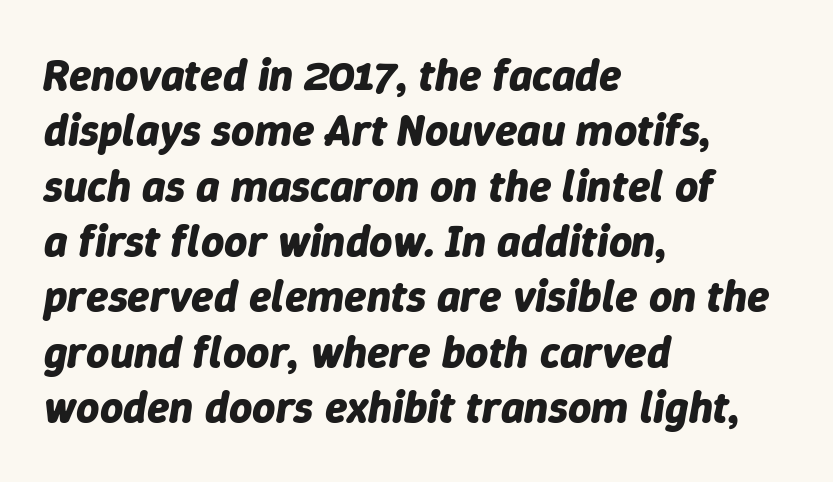
{"italic": "yes", "lean": "right", "slant_degrees": 9, "bold": "yes", "weight": "bold", "width": "normal", "stroke_contrast": "low", "x_height": "medium", "monospaced": "no", "underline": "no", "align": "left", "line_spacing_ratio": 1.23, "letter_spacing": "normal", "letter_spacing_em": 0.0, "glyph_px": 45}
